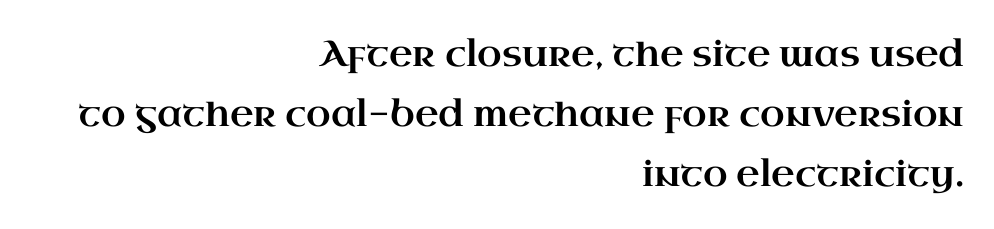
Q: Is the text italic (slanted)? A: No, it is upright.
Q: Is the typeface a serif or a sans-serif typeface? A: Serif.
Q: Is the text underlined? A: No.
Q: How is the paragraph aligned? A: Right-aligned.
Q: Is the spacing between letters normal or unusually wide? A: Normal.
Q: Is the spacing between lines tight, normal or loose? A: Normal.
Q: Width (condensed, normal, or wide)? A: Wide.
Q: Stroke contrast? A: High.
Q: x-height? A: Small.
Q: Monospaced? A: No.
